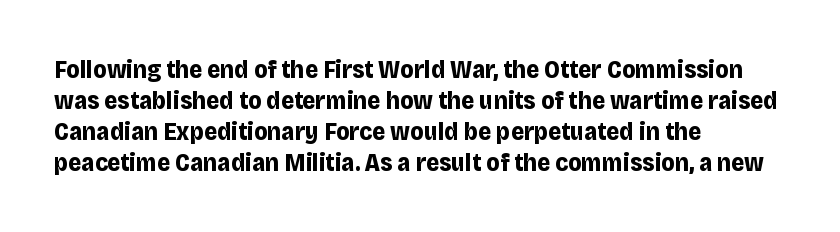
The image shows 25 px bold type, upright; set left-aligned, line spacing 1.24x, normal letter spacing, not underlined.
